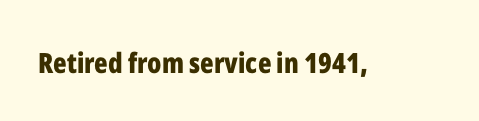
The image shows 28 px bold, condensed sans-serif type, upright; set normal letter spacing, not underlined; low stroke contrast and a medium x-height.
